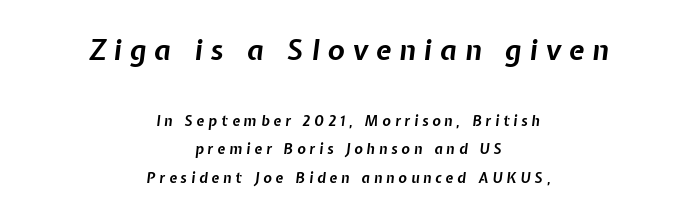
{"italic": "yes", "lean": "right", "slant_degrees": 7, "bold": "yes", "weight": "bold", "width": "normal", "stroke_contrast": "low", "x_height": "medium", "monospaced": "no", "underline": "no", "align": "center", "line_spacing": "loose", "line_spacing_ratio": 2.05, "letter_spacing": "wide", "letter_spacing_em": 0.29, "larger_block": "first", "size_ratio": 2.0, "glyph_px": 28}
